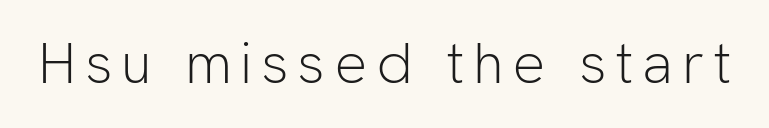
The letters carry no serifs — their stems end cleanly without finishing strokes. Letters have the restrained weight of plain body copy at most. Check the space under the baseline: it is left empty. Looks like regular typesetting: each glyph gets only the width it needs. The specimen reads as upright at a glance.
